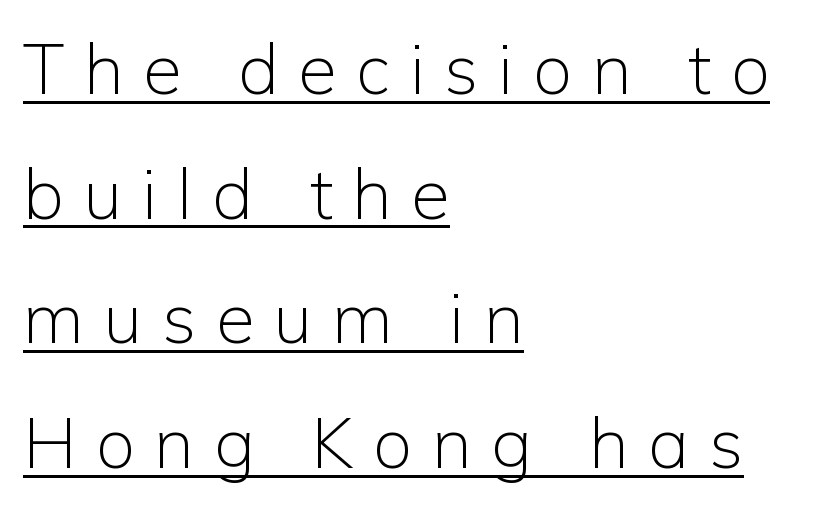
Q: Is the text bold? A: No.
Q: Is the text italic (slanted)? A: No, it is upright.
Q: Is the typeface a serif or a sans-serif typeface? A: Sans-serif.
Q: Is the text underlined? A: Yes.
Q: How is the paragraph aligned? A: Left-aligned.
Q: Is the spacing between letters normal or unusually wide? A: Unusually wide.
Q: Width (condensed, normal, or wide)? A: Normal.
Q: Stroke contrast? A: Low.
Q: x-height? A: Medium.
Q: Monospaced? A: No.
